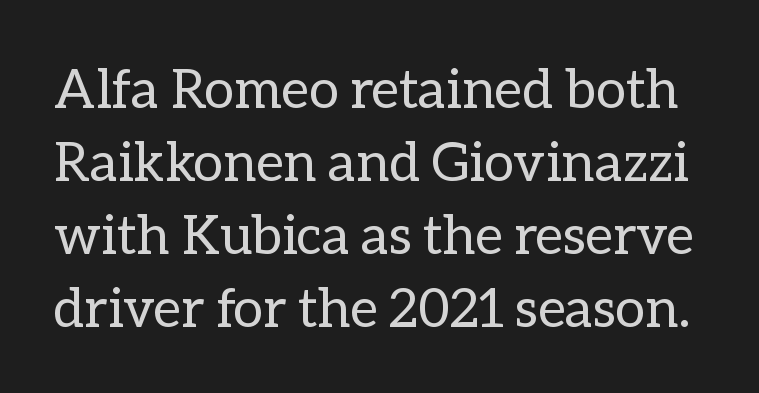
{"italic": "no", "bold": "no", "weight": "regular", "width": "normal", "stroke_contrast": "low", "x_height": "medium", "monospaced": "no", "underline": "no", "line_spacing": "normal", "line_spacing_ratio": 1.35, "letter_spacing": "normal", "letter_spacing_em": 0.0, "glyph_px": 54}
